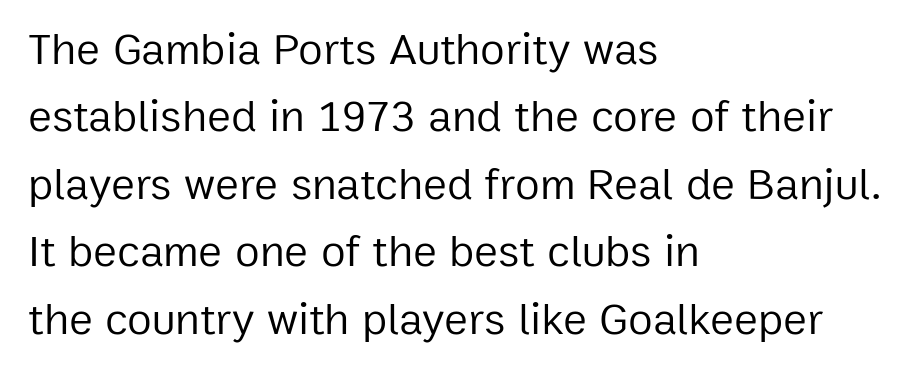
Q: Is the text bold? A: No.
Q: Is the text italic (slanted)? A: No, it is upright.
Q: Is the typeface a serif or a sans-serif typeface? A: Sans-serif.
Q: Is the text underlined? A: No.
Q: How is the paragraph aligned? A: Left-aligned.
Q: Is the spacing between letters normal or unusually wide? A: Normal.
Q: Is the spacing between lines tight, normal or loose? A: Normal.
Q: Width (condensed, normal, or wide)? A: Normal.
Q: Stroke contrast? A: Low.
Q: x-height? A: Medium.
Q: Monospaced? A: No.
